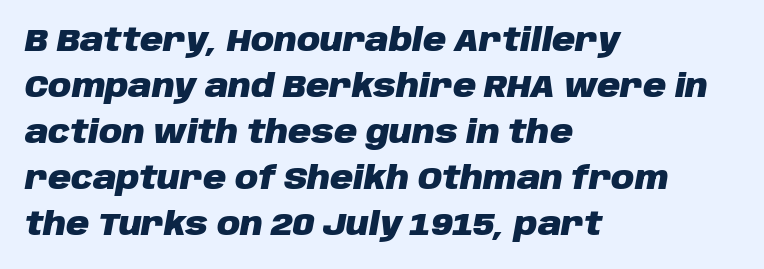
{"italic": "yes", "lean": "right", "slant_degrees": 10, "bold": "yes", "weight": "heavy", "width": "normal", "stroke_contrast": "low", "x_height": "large", "monospaced": "no", "underline": "no", "align": "left", "line_spacing": "normal", "line_spacing_ratio": 1.44, "letter_spacing": "normal", "letter_spacing_em": 0.0, "glyph_px": 32}
